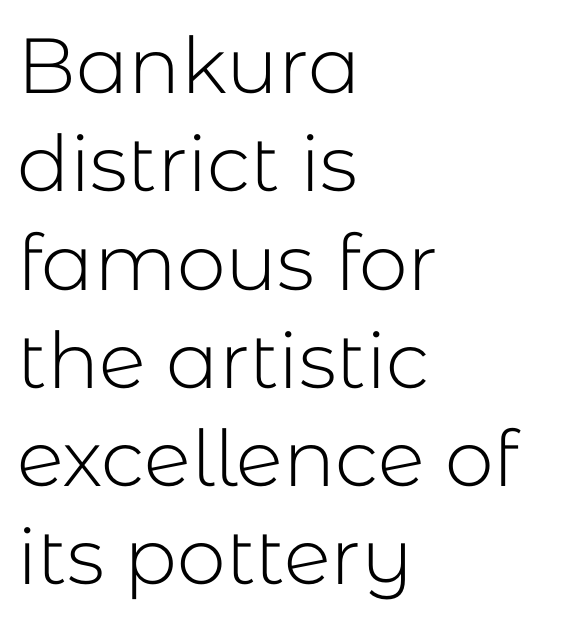
Horizontal bands of white between lines are of average thickness. The letters sit at their default tracking, neither squeezed nor spread. Stroke mass is kept to a normal reading level or below. Every character sits straight up, as roman type does. Proportional: the letters do not fall into vertical columns. The setting favours the left margin, as ordinary paragraphs usually do.
